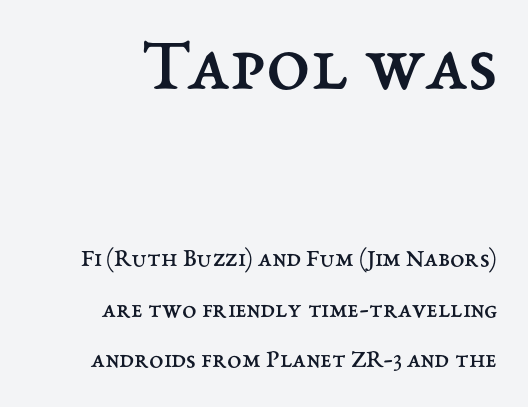
Q: Is the text bold? A: No.
Q: Is the text italic (slanted)? A: No, it is upright.
Q: Is the text underlined? A: No.
Q: How is the paragraph aligned? A: Right-aligned.
Q: Is the spacing between letters normal or unusually wide? A: Normal.
Q: Is the spacing between lines tight, normal or loose? A: Loose.
Q: Which block of text is set in a larger size, the first (top) or the second (bottom)? A: The first (top) one.
Q: Width (condensed, normal, or wide)? A: Normal.
Q: Stroke contrast? A: Medium.
Q: x-height? A: Medium.
Q: Monospaced? A: No.
